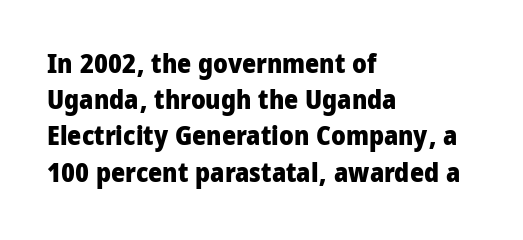
Does the weight exceed regular? Yes, all the way to bold. Inter-character spacing is left at the font's built-in metrics. If you drew a ruler down the left edge, every line would touch it. Only glyphs here, with clear space below each row. This sample keeps an unexceptional amount of space between lines.
